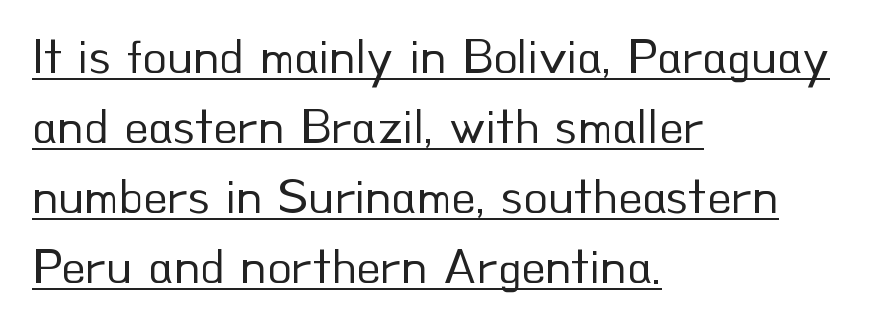
Q: Is the text bold? A: No.
Q: Is the text italic (slanted)? A: No, it is upright.
Q: Is the typeface a serif or a sans-serif typeface? A: Sans-serif.
Q: Is the text underlined? A: Yes.
Q: How is the paragraph aligned? A: Left-aligned.
Q: Is the spacing between letters normal or unusually wide? A: Normal.
Q: Is the spacing between lines tight, normal or loose? A: Normal.
Q: Width (condensed, normal, or wide)? A: Normal.
Q: Stroke contrast? A: Low.
Q: x-height? A: Small.
Q: Monospaced? A: No.
